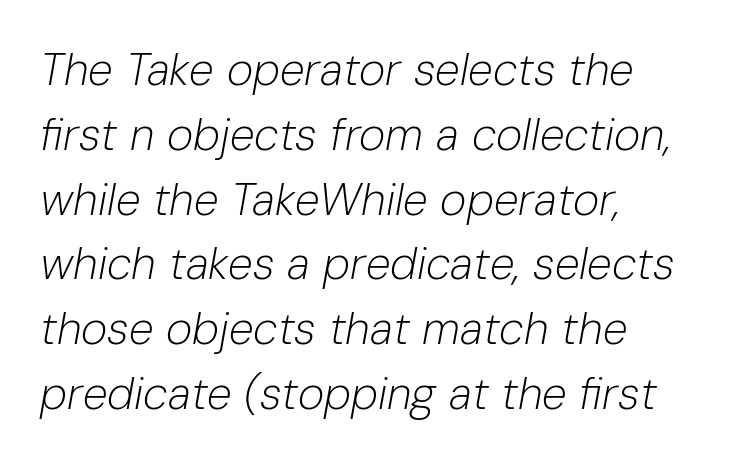
Varying glyph widths throughout — classic text-font behaviour. Descenders hang freely into open space. Summary of weight: not heavy and not bold. Inter-character spacing is left at the font's built-in metrics.
